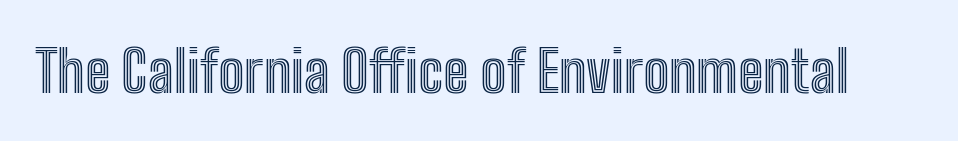
{"italic": "no", "width": "condensed", "x_height": "medium", "monospaced": "no", "underline": "no", "letter_spacing": "normal", "letter_spacing_em": 0.0, "glyph_px": 58}
